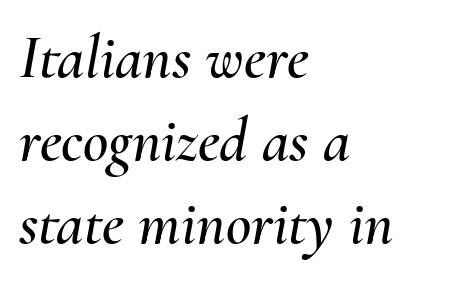
Honestly, the letter spacing is just normal — you wouldn't notice it. Check under the words: just untouched page. Notice how the passage keeps a crisp vertical edge on the left only. Each new line begins a customary step beneath the previous one. The letters are slanted; this is an italic face.
